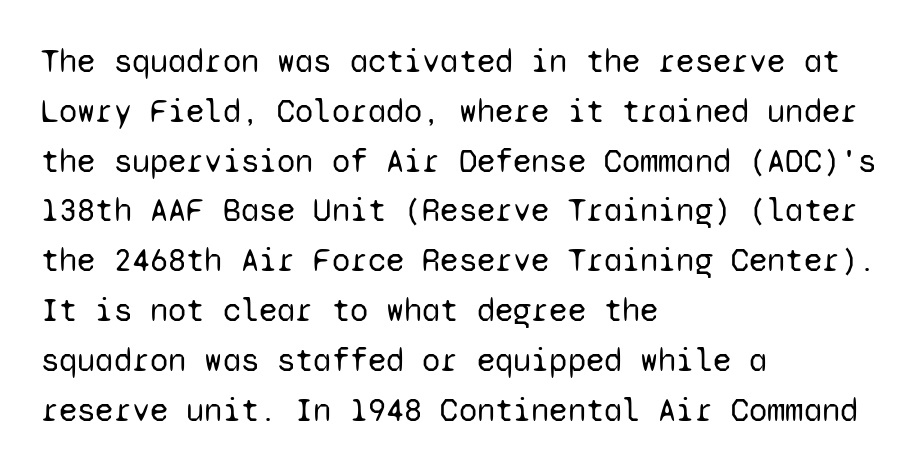
Q: Is the text bold? A: No.
Q: Is the text italic (slanted)? A: No, it is upright.
Q: Is the typeface a serif or a sans-serif typeface? A: Sans-serif.
Q: Is the text underlined? A: No.
Q: How is the paragraph aligned? A: Left-aligned.
Q: Is the spacing between letters normal or unusually wide? A: Normal.
Q: Is the spacing between lines tight, normal or loose? A: Normal.
Q: Width (condensed, normal, or wide)? A: Normal.
Q: Stroke contrast? A: Low.
Q: x-height? A: Medium.
Q: Monospaced? A: Yes.
